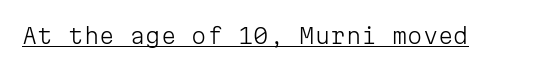
Does a line run under the words? Yes, clearly. Each word holds together tightly as a unit, with standard inter-letter gaps. When letters stand straight like this, we call the style roman or upright. Compared with a typical body face, this is equally light or lighter still.
